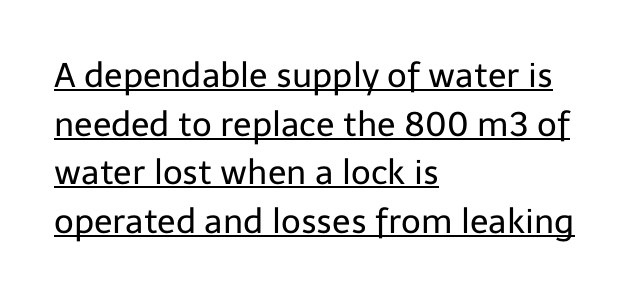
Honestly, the letter spacing is just normal — you wouldn't notice it. Short and long lines alike share a common starting point at left. You can see a thin bar hugging the bottom of the glyphs. Posture: upright roman.
